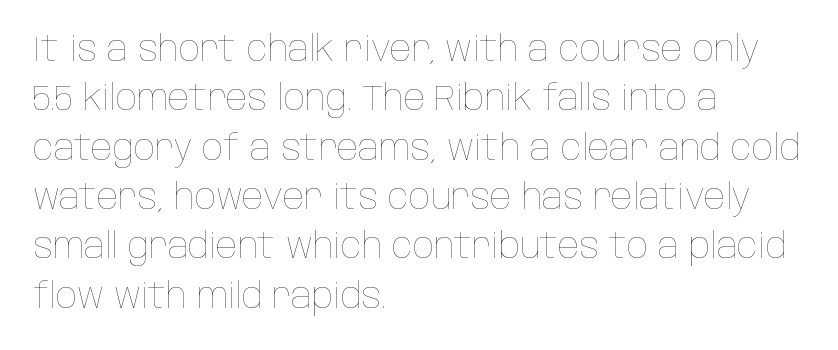
{"italic": "no", "bold": "no", "weight": "thin", "width": "condensed", "stroke_contrast": "low", "x_height": "large", "monospaced": "no", "underline": "no", "align": "left", "line_spacing": "normal", "line_spacing_ratio": 1.41, "letter_spacing": "normal", "letter_spacing_em": 0.0, "glyph_px": 35}
